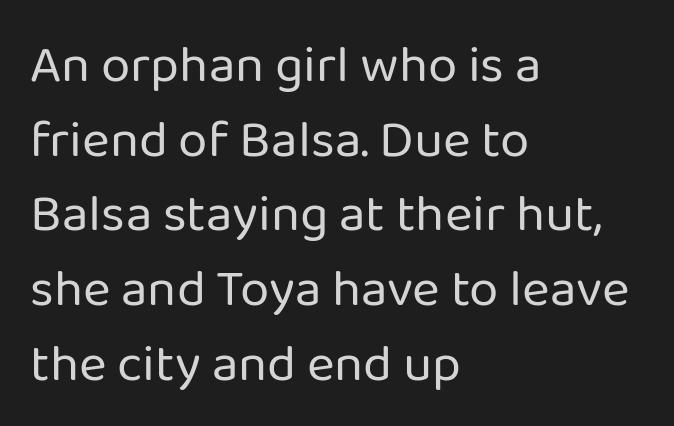
The image shows 53 px regular-weight sans-serif type, upright; set left-aligned, normal line spacing (1.41x), normal letter spacing, not underlined; low stroke contrast and a medium x-height.
